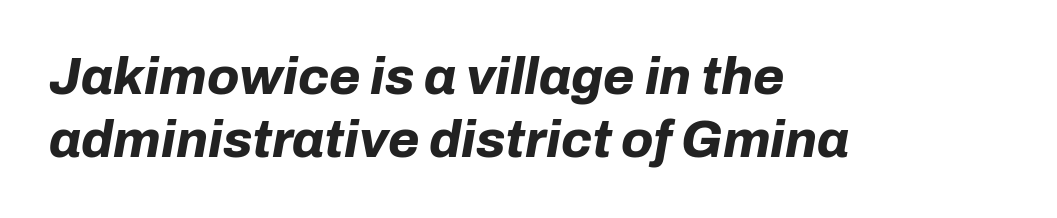
{"italic": "yes", "lean": "right", "slant_degrees": 10, "bold": "yes", "weight": "bold", "width": "normal", "stroke_contrast": "low", "x_height": "medium", "monospaced": "no", "underline": "no", "align": "left", "line_spacing_ratio": 1.24, "letter_spacing": "normal", "letter_spacing_em": 0.0, "glyph_px": 51}
